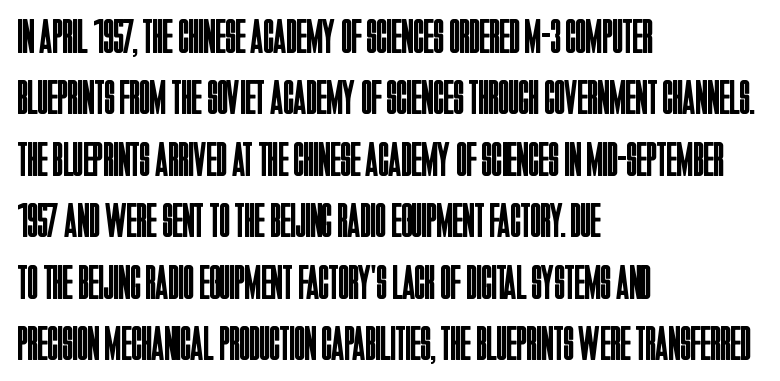
{"serif": "no", "italic": "no", "bold": "no", "weight": "regular", "width": "condensed", "stroke_contrast": "low", "x_height": "large", "monospaced": "no", "underline": "no", "align": "left", "line_spacing": "normal", "line_spacing_ratio": 1.28, "letter_spacing": "normal", "letter_spacing_em": 0.0, "glyph_px": 48}
